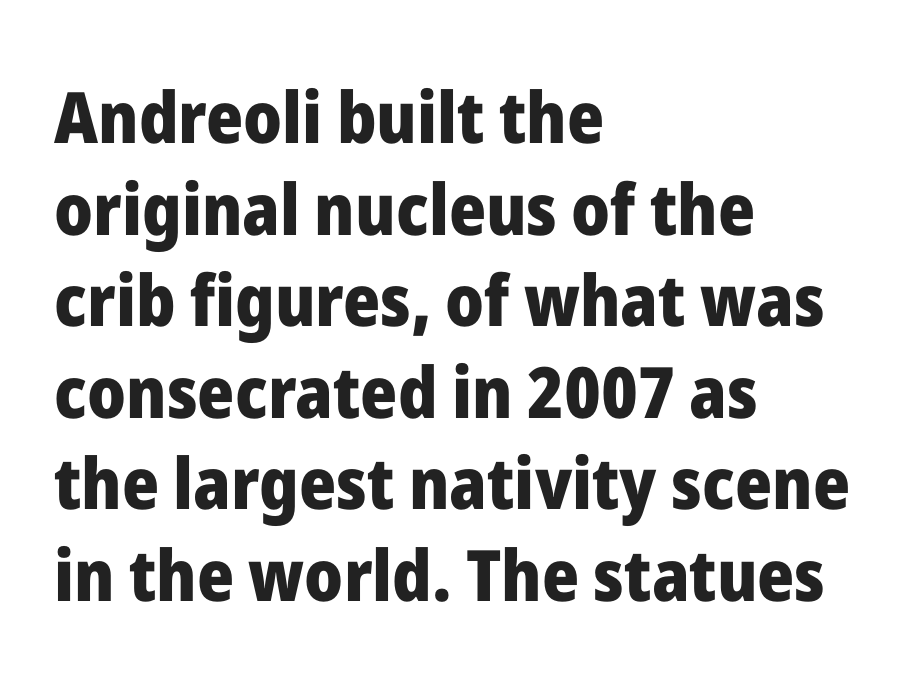
Q: Is the text bold? A: Yes.
Q: Is the text italic (slanted)? A: No, it is upright.
Q: Is the typeface a serif or a sans-serif typeface? A: Sans-serif.
Q: Is the text underlined? A: No.
Q: How is the paragraph aligned? A: Left-aligned.
Q: Is the spacing between letters normal or unusually wide? A: Normal.
Q: Is the spacing between lines tight, normal or loose? A: Normal.
Q: Width (condensed, normal, or wide)? A: Normal.
Q: Stroke contrast? A: Low.
Q: x-height? A: Medium.
Q: Monospaced? A: No.
